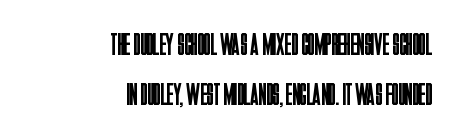
What stands out about the letter spacing? Nothing — it is the standard amount. The weight would be labelled regular, book, light, or lighter still. Underline: absent. The setting favours the right margin, as signatures and pull-quotes sometimes do.
